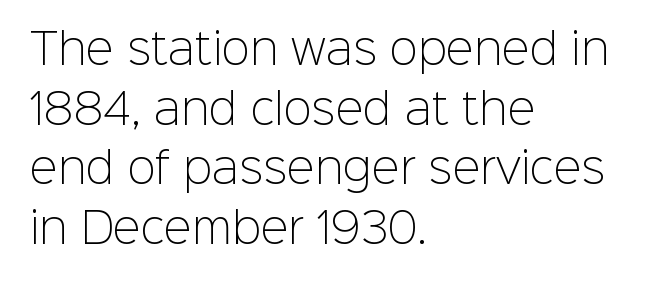
The image shows 42 px light sans-serif type, upright; set left-aligned, normal line spacing (1.42x), normal letter spacing, not underlined; low stroke contrast and a medium x-height.
